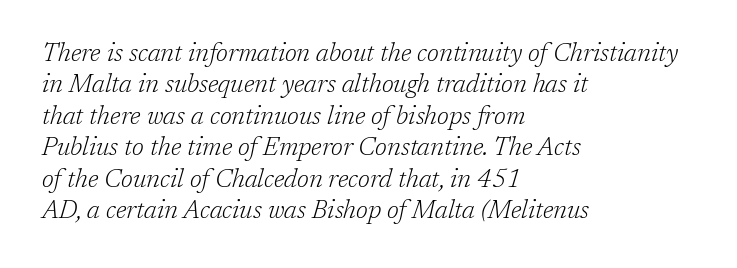
The image shows 25 px text type, italic (leaning right); set left-aligned, normal line spacing (1.26x), normal letter spacing, not underlined.
